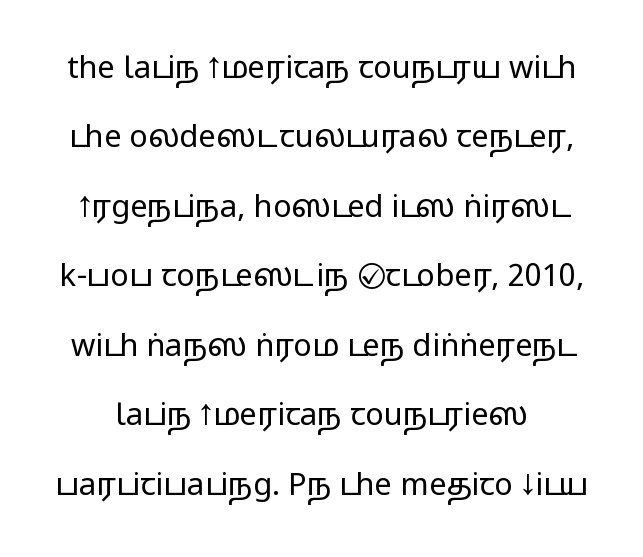
The image shows 31 px regular-weight, wide sans-serif type, upright; set loose line spacing (2.24x), normal letter spacing, not underlined; low stroke contrast and a medium x-height.
